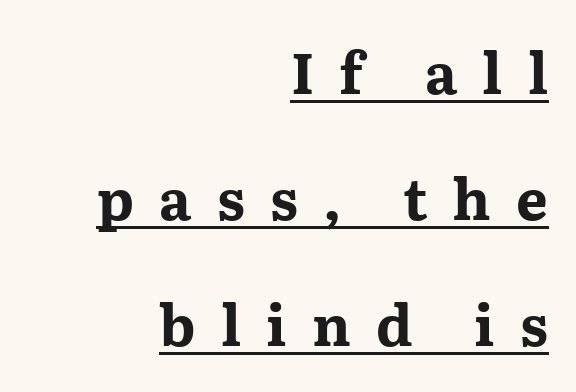
Caption: multi-line text, flush right, ragged left. Looks like regular typesetting: each glyph gets only the width it needs. These words are printed bold, with thick strokes throughout. These lines are composed in type with serifs. Compared with typical paragraphs, the rows here are farther apart.
